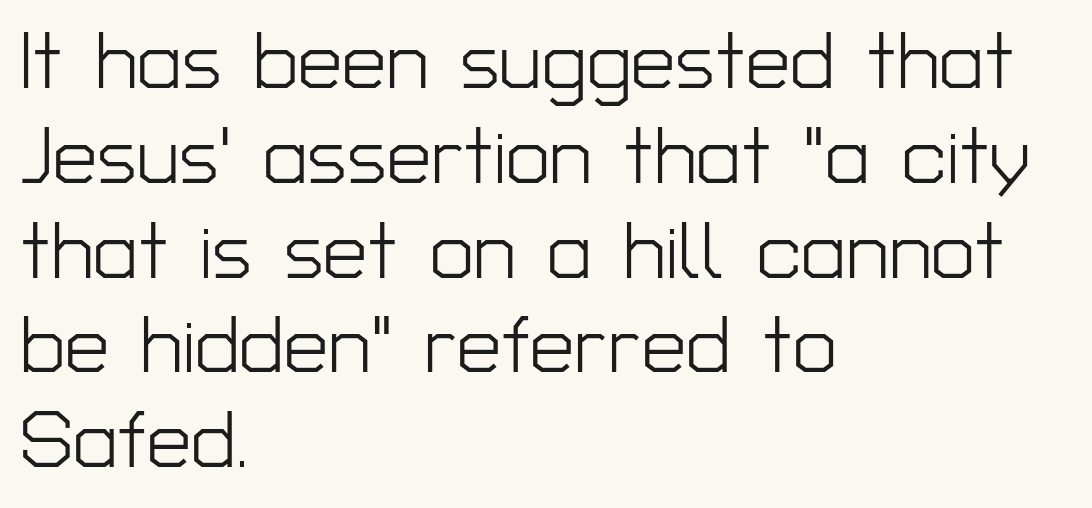
The image shows 79 px light sans-serif type, upright; set left-aligned, line spacing 1.2x, normal letter spacing, not underlined; low stroke contrast and a medium x-height.
